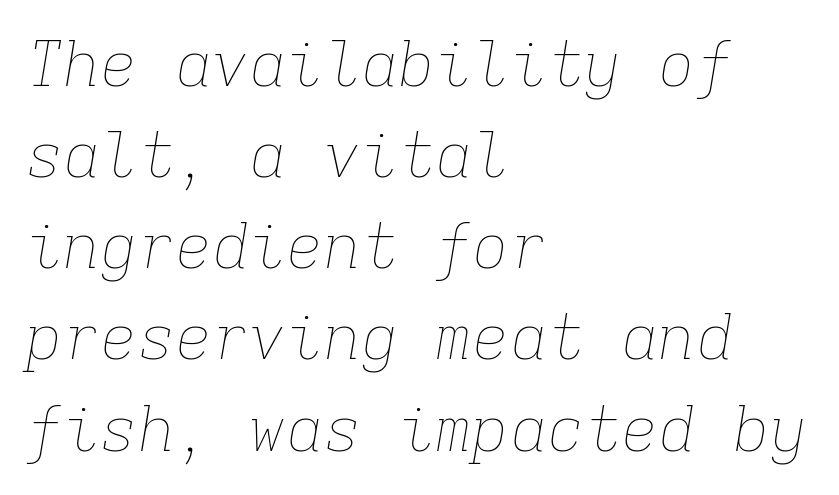
Type without underlining. The face used here is monospaced, like something from a code editor. A normal amount of white space separates one row of letters from the next. Heft: none added — not bold. The passage shown leans; its letterforms are oblique. Does extra space separate the letters? No, they use regular spacing.
